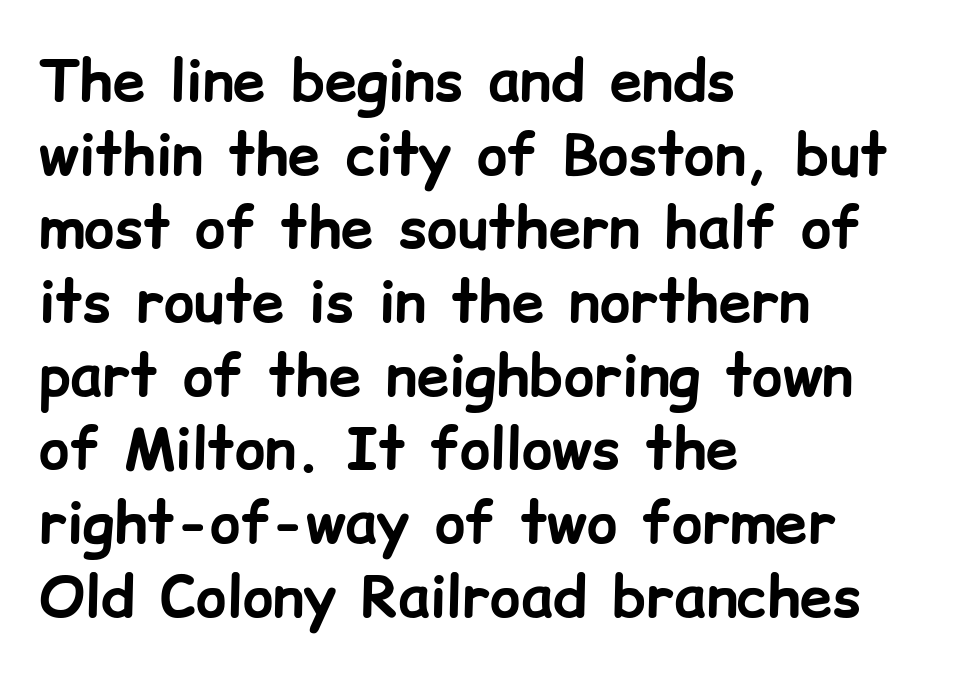
{"serif": "no", "italic": "no", "bold": "yes", "weight": "bold", "width": "normal", "stroke_contrast": "low", "x_height": "medium", "monospaced": "no", "underline": "no", "align": "left", "line_spacing": "normal", "line_spacing_ratio": 1.27, "letter_spacing": "normal", "letter_spacing_em": 0.0, "glyph_px": 58}
